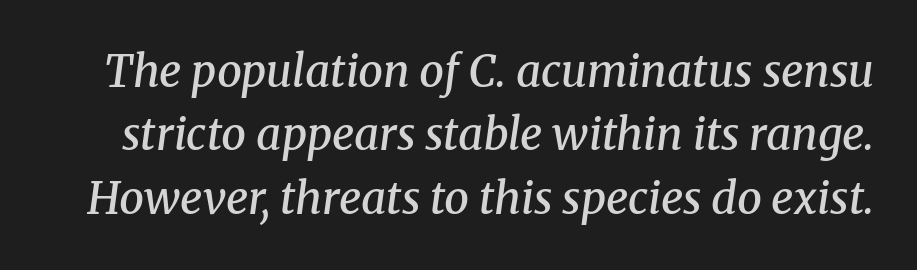
The image shows 44 px semibold serif type, italic (leaning right); set normal line spacing (1.44x), normal letter spacing, not underlined; medium stroke contrast and a medium x-height.
